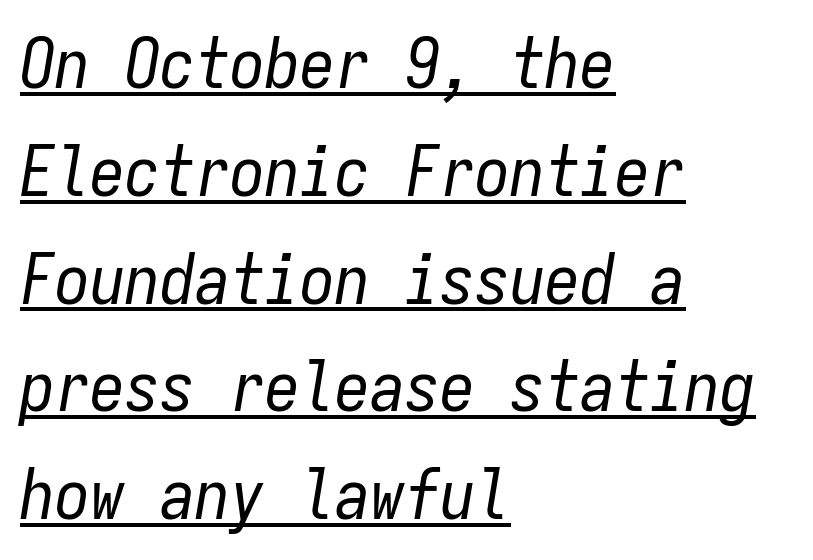
Every word sits above its own underline. A normal amount of white space separates one row of letters from the next. The letters march in equal steps, a hallmark of fixed-pitch type. Stems here are at most as thick as an everyday book face. Nobody touched the tracking dial on this one. Is the type slanted? Yes — the strokes lean at a clear angle.
